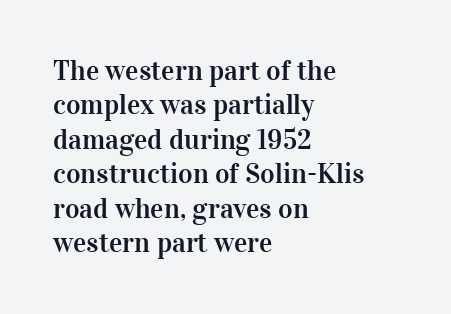
{"serif": "yes", "italic": "no", "width": "normal", "stroke_contrast": "high", "x_height": "medium", "monospaced": "no", "underline": "no", "align": "left", "line_spacing_ratio": 1.23, "letter_spacing": "normal", "letter_spacing_em": 0.0, "glyph_px": 28}
